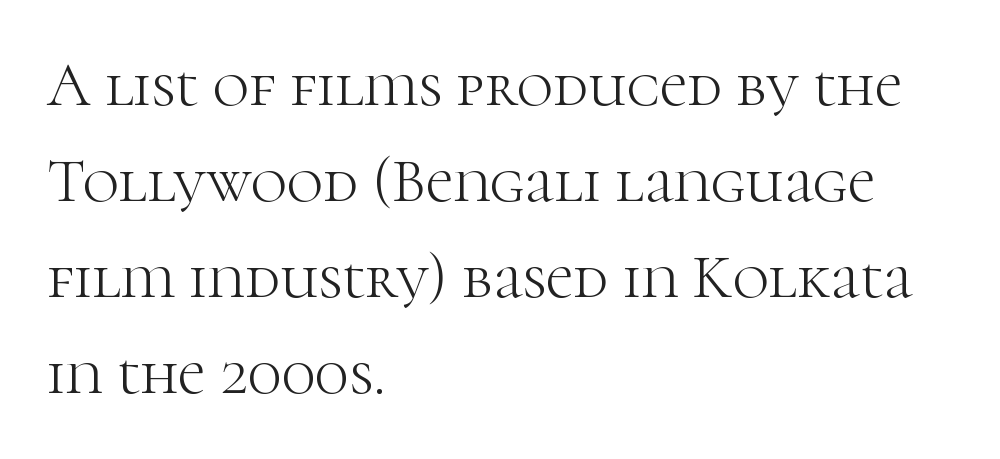
The passage shown is typed in a proportional face where columns would drift. This sample uses plain, unmodified letter spacing. The face looks like a standard text weight, possibly lighter. Observe the serifs anchoring each vertical stroke in this sample. Summary of vertical rhythm: regular, with standard interline spacing. These lines were composed using upright roman letters.
